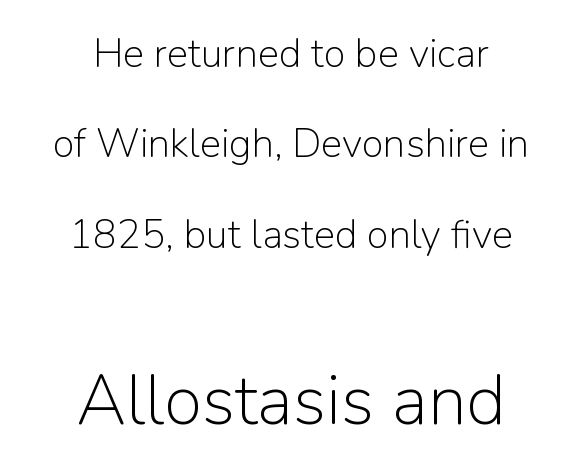
The letters stand upright; this is a roman face. The space between consecutive lines is lavish. Descenders are the only things crossing below the line. Casual observation: everything's sitting right in the middle.
